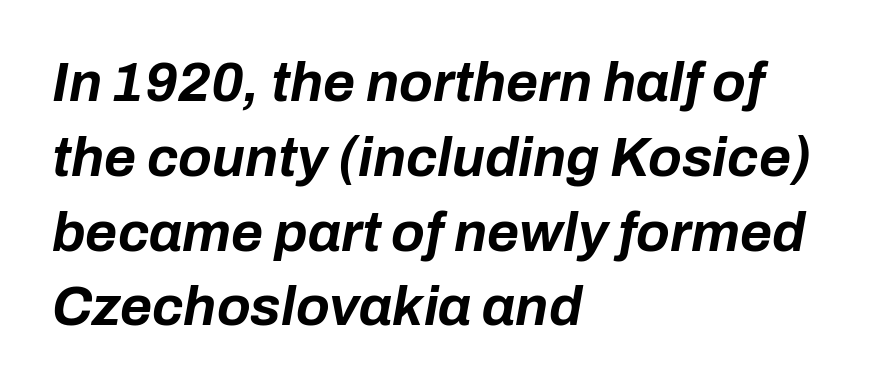
The image shows 55 px bold type, italic (leaning right); set left-aligned, normal line spacing (1.36x), normal letter spacing, not underlined; low stroke contrast and a medium x-height.
